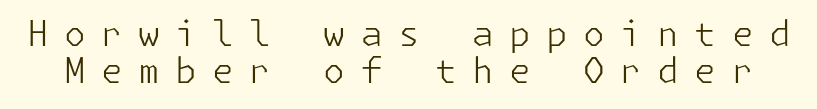
Baseline-to-baseline distance is barely more than the letter height. Observe the wide spacing: letters keep a clear distance from each other. The lettering stays uniformly vertical, giving the passage a roman look. Nope, no serifs anywhere on these letters.
